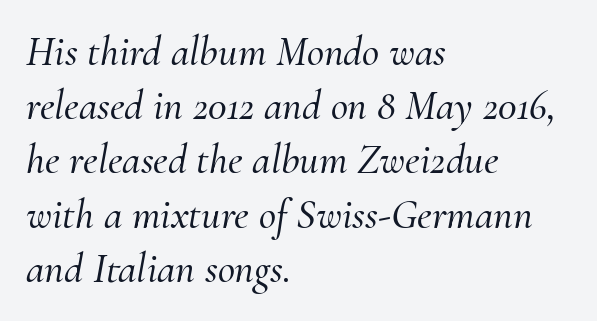
The image shows 42 px serif type, italic (leaning right); set left-aligned, normal line spacing (1.29x), normal letter spacing, not underlined; medium stroke contrast and a small x-height.
